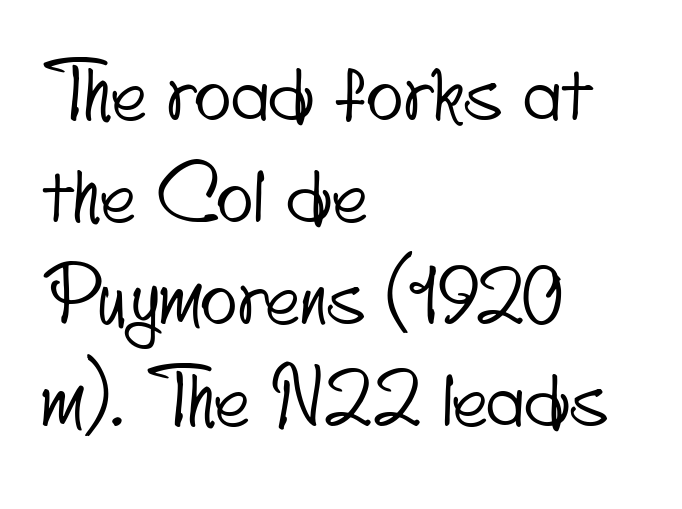
Q: Is the typeface a serif or a sans-serif typeface? A: Sans-serif.
Q: Is the text underlined? A: No.
Q: How is the paragraph aligned? A: Left-aligned.
Q: Is the spacing between letters normal or unusually wide? A: Normal.
Q: Is the spacing between lines tight, normal or loose? A: Normal.
Q: Width (condensed, normal, or wide)? A: Condensed.
Q: Stroke contrast? A: Low.
Q: x-height? A: Small.
Q: Monospaced? A: No.
